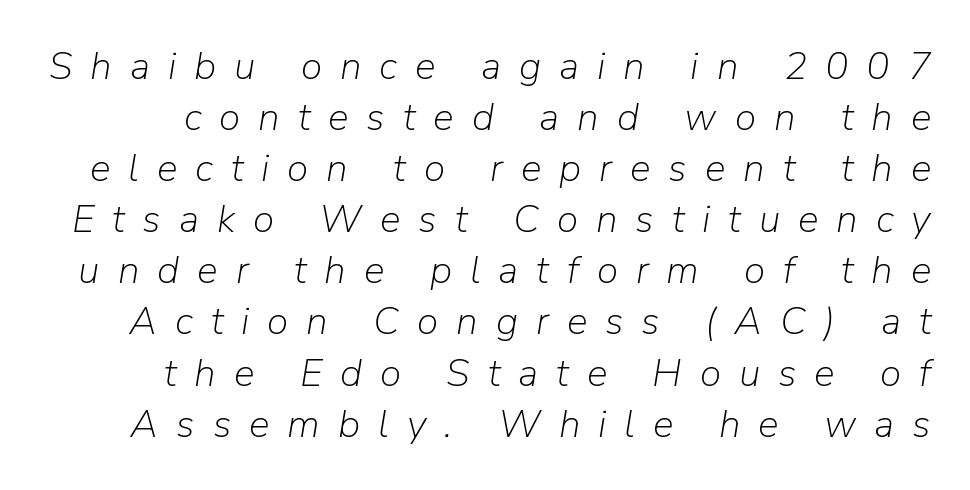
Q: Is the text bold? A: No.
Q: Is the text italic (slanted)? A: Yes, it leans right by about 9 degrees.
Q: Is the text underlined? A: No.
Q: Is the spacing between letters normal or unusually wide? A: Unusually wide.
Q: Is the spacing between lines tight, normal or loose? A: Normal.
Q: Width (condensed, normal, or wide)? A: Normal.
Q: Stroke contrast? A: Low.
Q: x-height? A: Medium.
Q: Monospaced? A: No.
